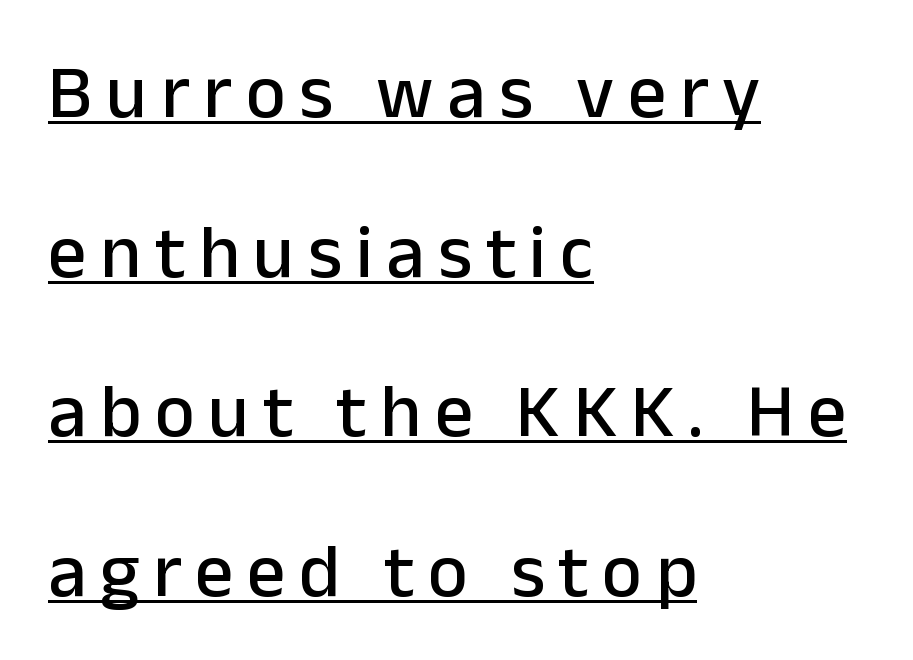
Character widths vary here, with narrow letters taking less room than wide ones. The leading is generous, giving the passage an open texture. Caption: lettering with a line underneath. This is the regular roman posture of the typeface. Typographically, this falls in the sans-serif category.
